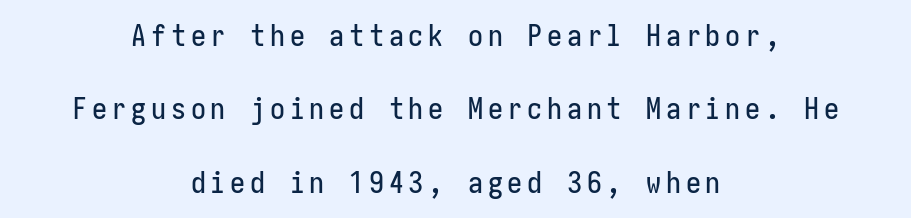
Characters remain perfectly vertical along every line. The font family rendered here belongs to the sans-serif group. Horizontally, the lines are justified to the midpoint only. The space between consecutive lines is lavish.
